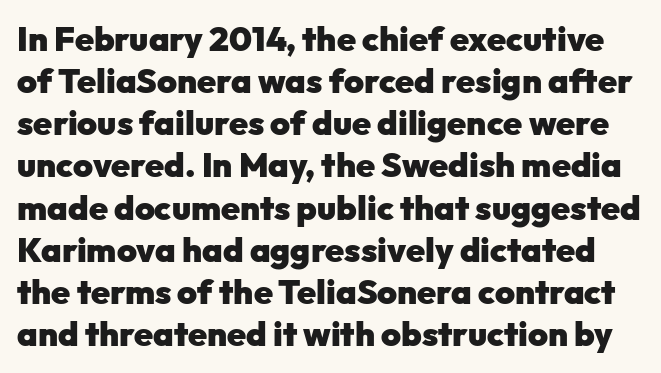
This is sans-serif lettering, the kind often seen on screens and signage. Any mark beneath the type? The region is blank. Note the varied advance widths — an 'i' is clearly narrower than an 'm'. Default kerning and tracking; the words read as compact shapes. The face used here has the dense, thick strokes of a bold.
